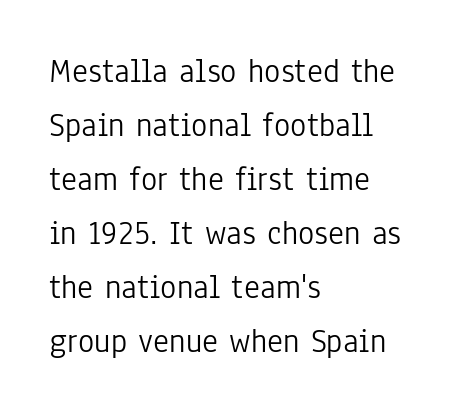
Horizontally, the lines are justified to the leading edge only. The line texture is even and compact thanks to regular tracking. The font family rendered here belongs to the sans-serif group. Weight: regular or lighter.
